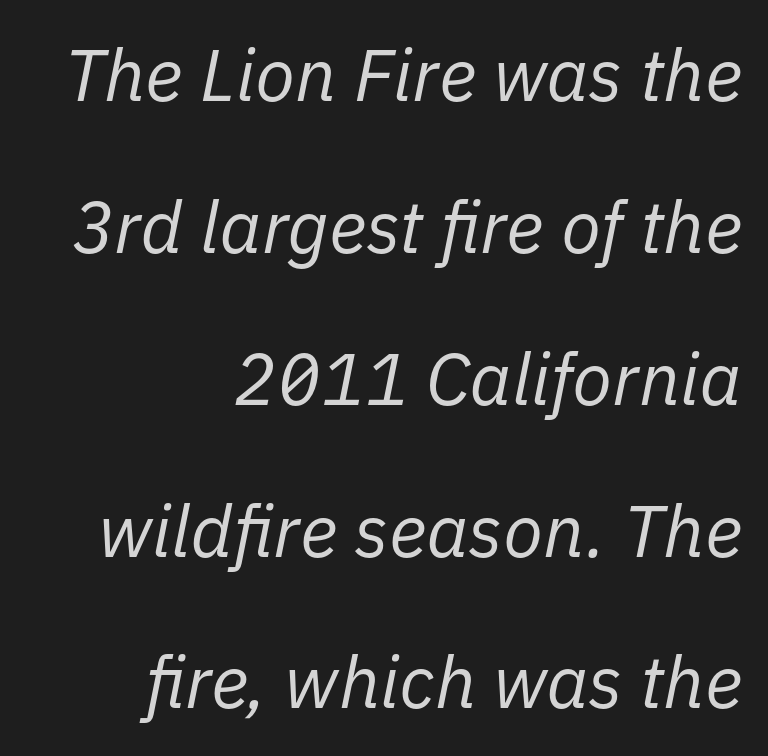
Q: Is the text bold? A: No.
Q: Is the text italic (slanted)? A: Yes, it leans right by about 11 degrees.
Q: Is the text underlined? A: No.
Q: How is the paragraph aligned? A: Right-aligned.
Q: Is the spacing between letters normal or unusually wide? A: Normal.
Q: Is the spacing between lines tight, normal or loose? A: Loose.
Q: Width (condensed, normal, or wide)? A: Normal.
Q: Stroke contrast? A: Low.
Q: x-height? A: Medium.
Q: Monospaced? A: No.
